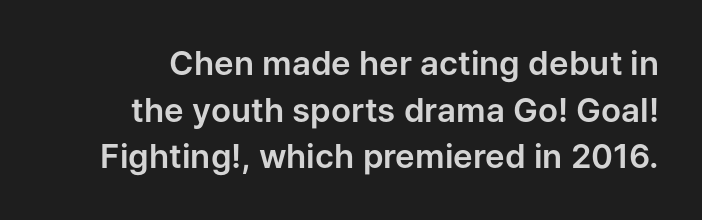
The image shows 33 px sans-serif type, upright; set normal line spacing (1.41x), normal letter spacing, not underlined; low stroke contrast and a medium x-height.
